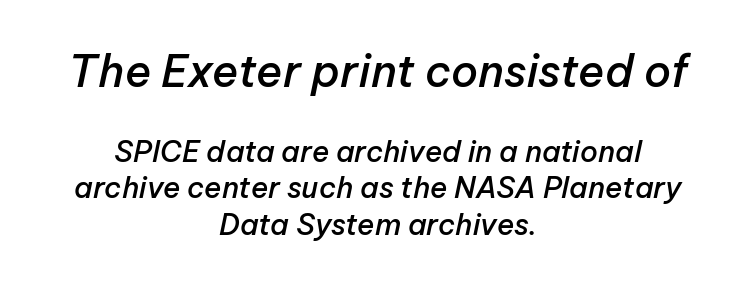
Q: Is the text bold? A: Semi-bold.
Q: Is the text italic (slanted)? A: Yes, it leans right by about 12 degrees.
Q: Is the text underlined? A: No.
Q: How is the paragraph aligned? A: Centered.
Q: Is the spacing between letters normal or unusually wide? A: Normal.
Q: Is the spacing between lines tight, normal or loose? A: Normal.
Q: Which block of text is set in a larger size, the first (top) or the second (bottom)? A: The first (top) one.
Q: Width (condensed, normal, or wide)? A: Normal.
Q: Stroke contrast? A: Low.
Q: x-height? A: Medium.
Q: Monospaced? A: No.
